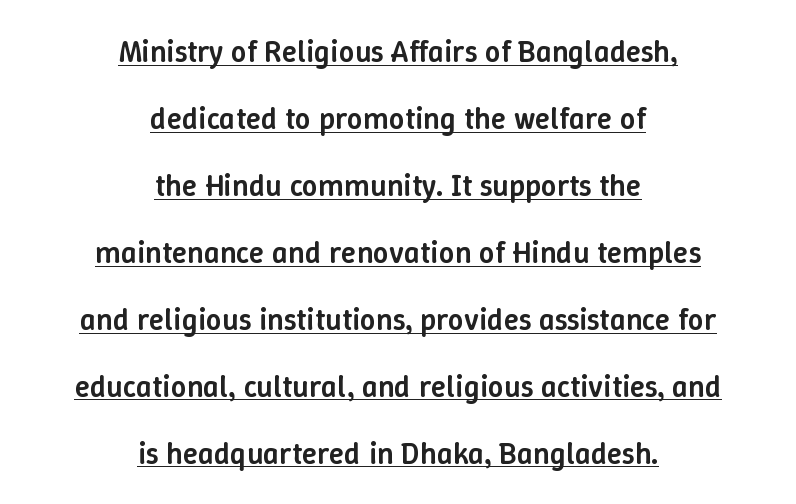
The image shows 31 px semibold type, upright; set centered, loose line spacing (2.16x), normal letter spacing, underlined; low stroke contrast and a medium x-height.
